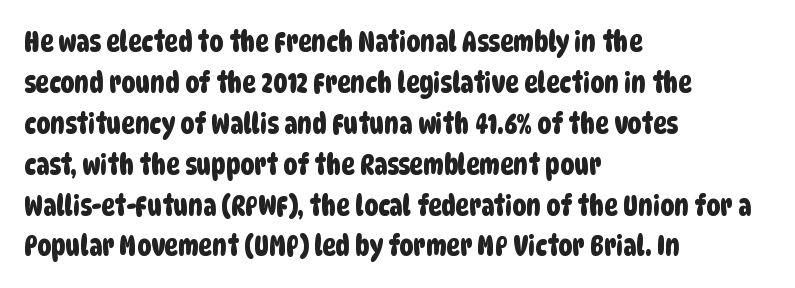
Q: Is the typeface a serif or a sans-serif typeface? A: Sans-serif.
Q: Is the text underlined? A: No.
Q: How is the paragraph aligned? A: Left-aligned.
Q: Is the spacing between letters normal or unusually wide? A: Normal.
Q: Is the spacing between lines tight, normal or loose? A: Normal.
Q: Width (condensed, normal, or wide)? A: Condensed.
Q: Stroke contrast? A: Low.
Q: x-height? A: Large.
Q: Monospaced? A: No.
